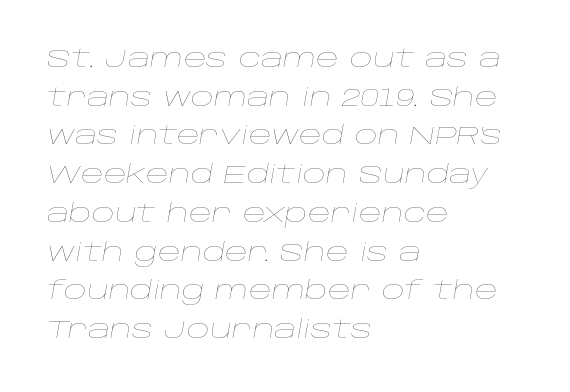
{"italic": "yes", "lean": "right", "slant_degrees": 10, "bold": "no", "underline": "no", "align": "left", "line_spacing": "normal", "line_spacing_ratio": 1.55, "letter_spacing": "normal", "letter_spacing_em": 0.0, "glyph_px": 25}
